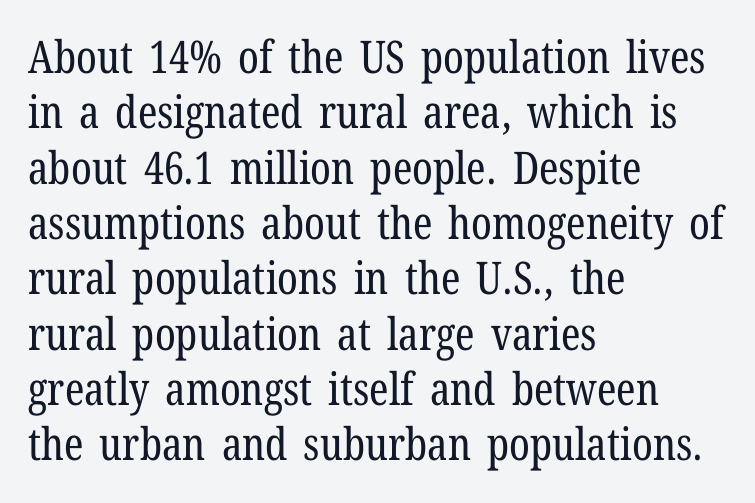
Is the letter spacing exaggerated? No — it looks like the ordinary default. Think of a printed novel: that variable character pitch is what you see here. The lettering stays uniformly vertical, giving the passage a roman look. Check the space under the baseline: it is left empty. The letterforms sit at book weight or below.
